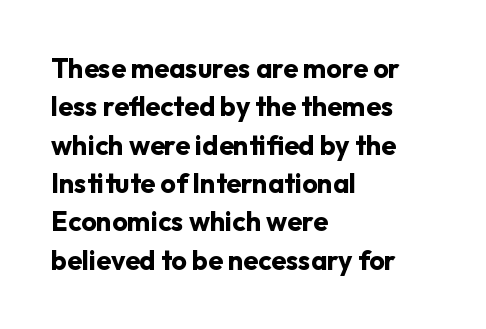
Q: Is the text bold? A: Yes.
Q: Is the text italic (slanted)? A: No, it is upright.
Q: Is the text underlined? A: No.
Q: How is the paragraph aligned? A: Left-aligned.
Q: Is the spacing between letters normal or unusually wide? A: Normal.
Q: Is the spacing between lines tight, normal or loose? A: Normal.
